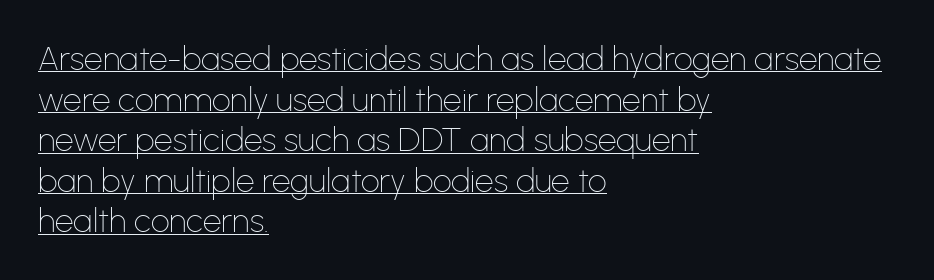
{"serif": "no", "italic": "no", "bold": "no", "weight": "thin", "width": "normal", "stroke_contrast": "low", "x_height": "medium", "monospaced": "no", "underline": "yes", "align": "left", "line_spacing_ratio": 1.23, "letter_spacing": "normal", "letter_spacing_em": 0.0, "glyph_px": 33}
